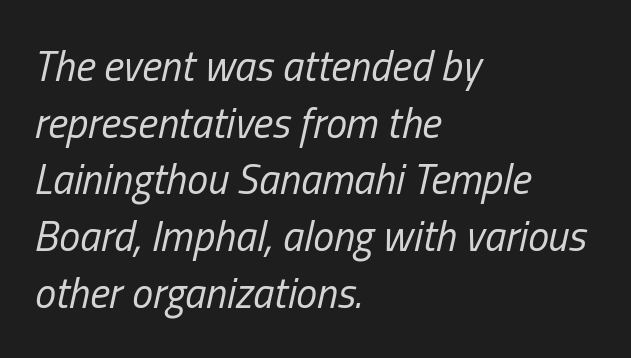
Q: Is the text bold? A: No.
Q: Is the text italic (slanted)? A: Yes, it leans right by about 13 degrees.
Q: Is the text underlined? A: No.
Q: How is the paragraph aligned? A: Left-aligned.
Q: Is the spacing between letters normal or unusually wide? A: Normal.
Q: Is the spacing between lines tight, normal or loose? A: Normal.
Q: Width (condensed, normal, or wide)? A: Condensed.
Q: Stroke contrast? A: Low.
Q: x-height? A: Medium.
Q: Monospaced? A: No.
